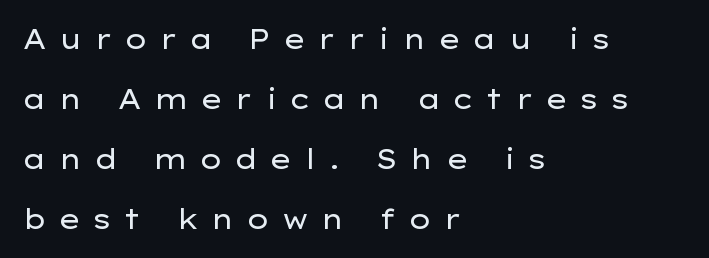
The image shows 27 px text type, upright; set left-aligned, loose line spacing (2.22x), unusually wide letter spacing (+0.41 em), not underlined.
